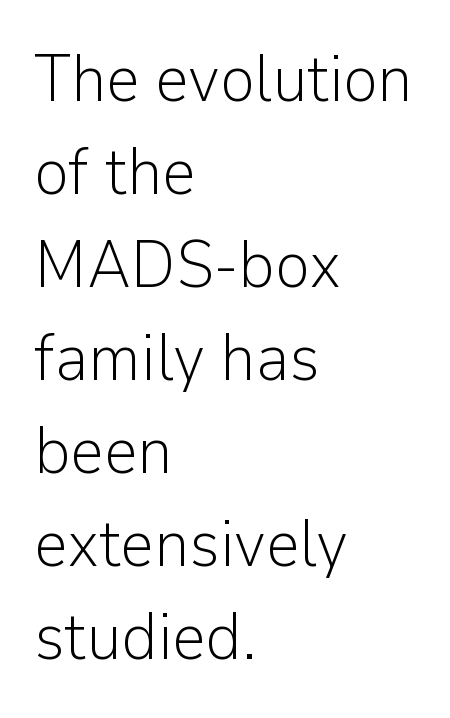
The image shows 66 px light sans-serif type, upright; set left-aligned, normal line spacing (1.41x), normal letter spacing, not underlined; low stroke contrast and a medium x-height.
